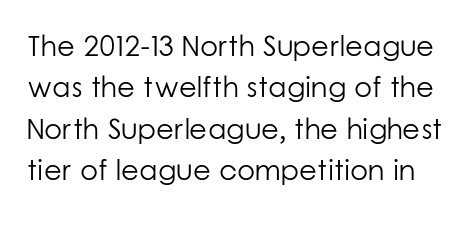
Q: Is the text bold? A: No.
Q: Is the text italic (slanted)? A: No, it is upright.
Q: Is the typeface a serif or a sans-serif typeface? A: Sans-serif.
Q: Is the text underlined? A: No.
Q: Is the spacing between letters normal or unusually wide? A: Normal.
Q: Is the spacing between lines tight, normal or loose? A: Normal.
Q: Width (condensed, normal, or wide)? A: Normal.
Q: Stroke contrast? A: Low.
Q: x-height? A: Medium.
Q: Monospaced? A: No.
